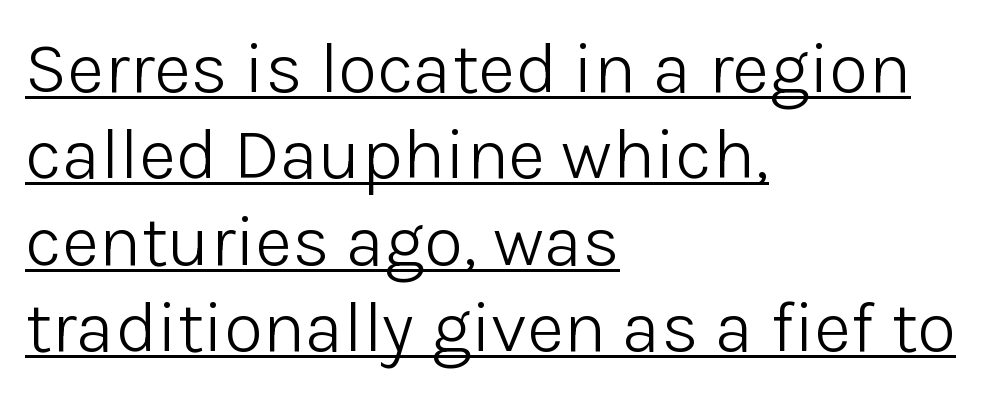
Q: Is the text bold? A: No.
Q: Is the text italic (slanted)? A: No, it is upright.
Q: Is the typeface a serif or a sans-serif typeface? A: Sans-serif.
Q: Is the text underlined? A: Yes.
Q: How is the paragraph aligned? A: Left-aligned.
Q: Is the spacing between letters normal or unusually wide? A: Normal.
Q: Width (condensed, normal, or wide)? A: Normal.
Q: Stroke contrast? A: Low.
Q: x-height? A: Medium.
Q: Monospaced? A: No.
